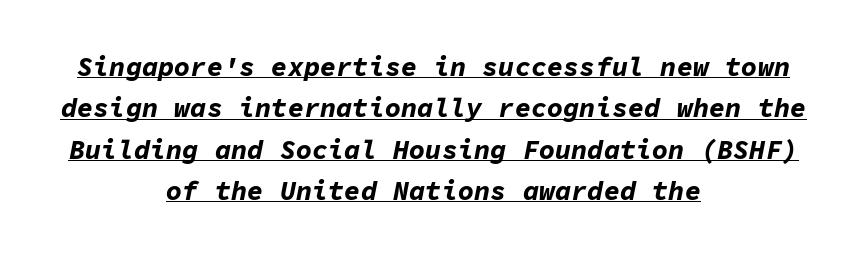
{"italic": "yes", "lean": "right", "slant_degrees": 11, "bold": "yes", "underline": "yes", "align": "center", "line_spacing": "normal", "line_spacing_ratio": 1.53, "letter_spacing": "normal", "letter_spacing_em": 0.0, "glyph_px": 27}
